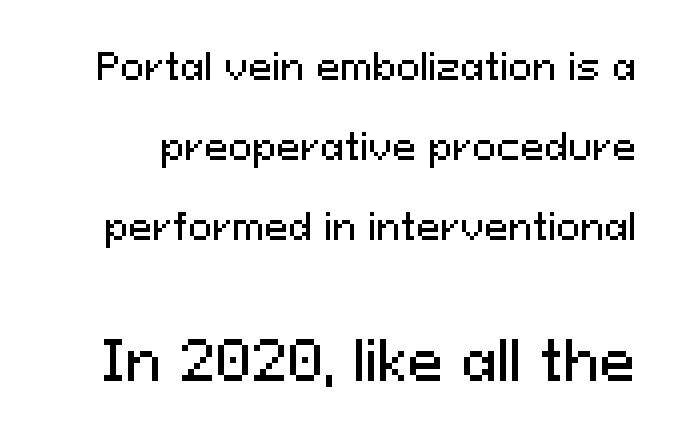
{"serif": "no", "italic": "no", "width": "normal", "stroke_contrast": "medium", "x_height": "medium", "monospaced": "no", "underline": "no", "line_spacing": "loose", "line_spacing_ratio": 2.22, "letter_spacing": "normal", "letter_spacing_em": 0.0, "larger_block": "second", "size_ratio": 1.5, "glyph_px": 54}
